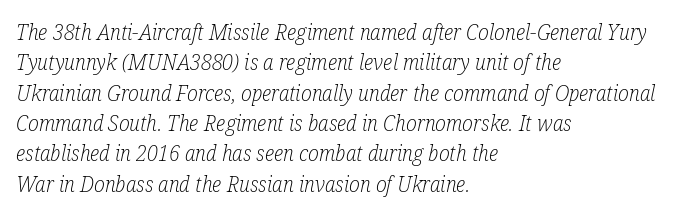
Look at the tracking — it's just the regular setting, nothing added. This reads as an unemphasized weight, regular at the heaviest. This rendering uses left alignment, leaving the right contour irregular. Posture: slanted. Any mark beneath the type? The region is blank. Horizontal bands of white between lines are of average thickness.
